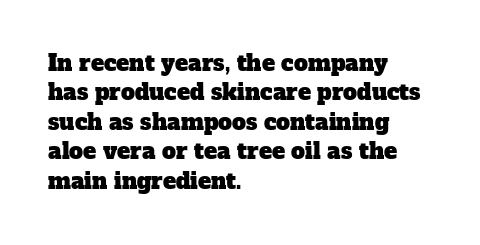
The image shows 22 px text type; set left-aligned, normal line spacing (1.34x), normal letter spacing, not underlined.
